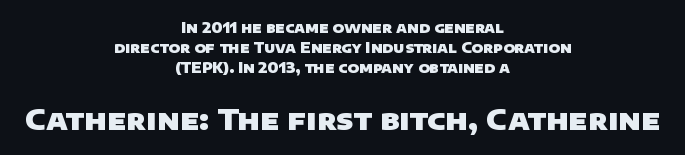
{"serif": "no", "bold": "yes", "weight": "heavy", "width": "wide", "stroke_contrast": "low", "x_height": "large", "monospaced": "no", "underline": "no", "align": "center", "line_spacing": "normal", "line_spacing_ratio": 1.44, "letter_spacing": "normal", "letter_spacing_em": 0.0, "larger_block": "second", "size_ratio": 2.0, "glyph_px": 28}
